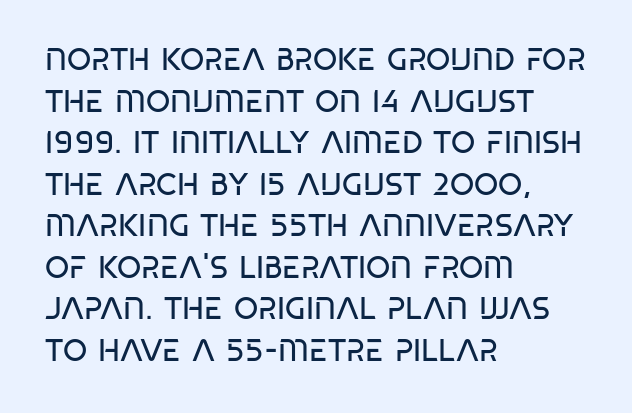
Q: Is the text bold? A: No.
Q: Is the typeface a serif or a sans-serif typeface? A: Sans-serif.
Q: Is the text underlined? A: No.
Q: How is the paragraph aligned? A: Left-aligned.
Q: Is the spacing between letters normal or unusually wide? A: Normal.
Q: Is the spacing between lines tight, normal or loose? A: Normal.
Q: Width (condensed, normal, or wide)? A: Condensed.
Q: Stroke contrast? A: Low.
Q: x-height? A: Large.
Q: Monospaced? A: No.
